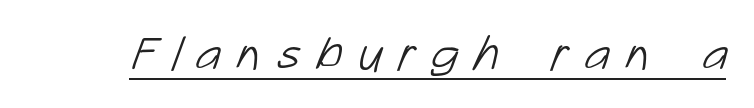
Q: Is the text bold? A: No.
Q: Is the typeface a serif or a sans-serif typeface? A: Sans-serif.
Q: Is the text underlined? A: Yes.
Q: Is the spacing between letters normal or unusually wide? A: Unusually wide.
Q: Width (condensed, normal, or wide)? A: Normal.
Q: Stroke contrast? A: Low.
Q: x-height? A: Medium.
Q: Monospaced? A: No.
